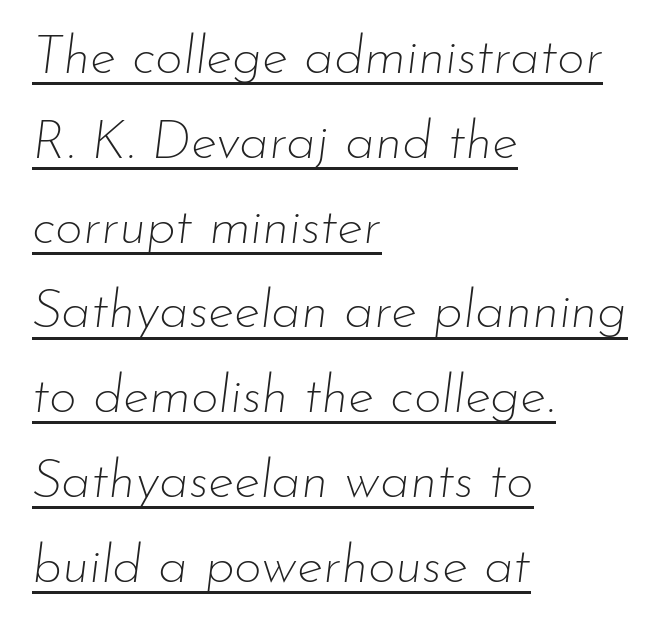
Q: Is the text bold? A: No.
Q: Is the text italic (slanted)? A: Yes, it leans right by about 7 degrees.
Q: Is the text underlined? A: Yes.
Q: How is the paragraph aligned? A: Left-aligned.
Q: Is the spacing between letters normal or unusually wide? A: Normal.
Q: Is the spacing between lines tight, normal or loose? A: Normal.
Q: Width (condensed, normal, or wide)? A: Normal.
Q: Stroke contrast? A: Low.
Q: x-height? A: Small.
Q: Monospaced? A: No.
